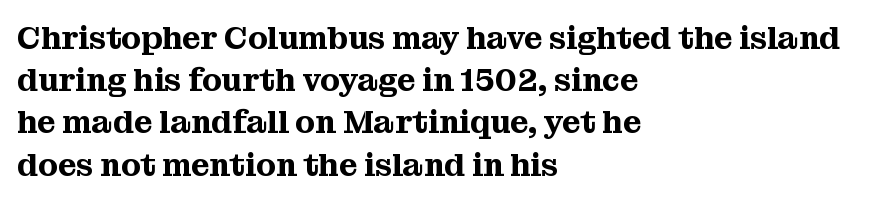
{"serif": "yes", "italic": "no", "width": "normal", "stroke_contrast": "medium", "x_height": "medium", "monospaced": "no", "underline": "no", "align": "left", "line_spacing": "normal", "line_spacing_ratio": 1.32, "letter_spacing": "normal", "letter_spacing_em": 0.0, "glyph_px": 32}
